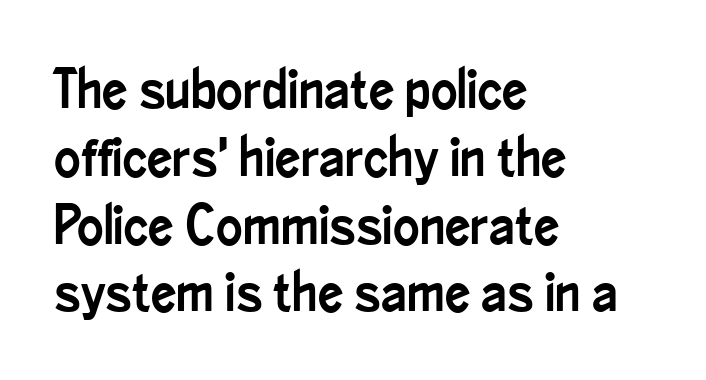
Q: Is the text italic (slanted)? A: No, it is upright.
Q: Is the typeface a serif or a sans-serif typeface? A: Sans-serif.
Q: Is the text underlined? A: No.
Q: How is the paragraph aligned? A: Left-aligned.
Q: Is the spacing between letters normal or unusually wide? A: Normal.
Q: Width (condensed, normal, or wide)? A: Condensed.
Q: Stroke contrast? A: Low.
Q: x-height? A: Small.
Q: Monospaced? A: No.
